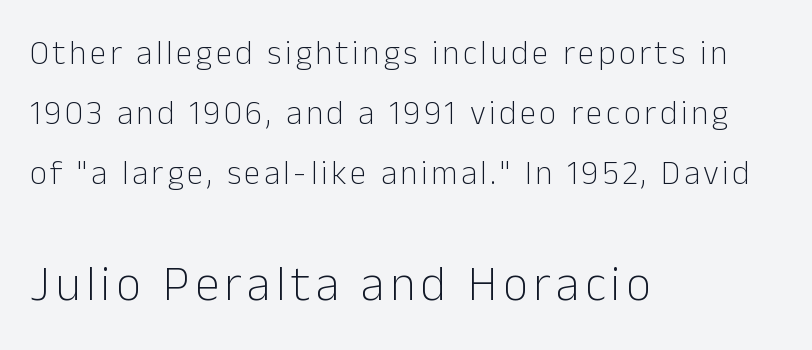
{"serif": "no", "italic": "no", "bold": "no", "weight": "light", "width": "normal", "stroke_contrast": "low", "x_height": "medium", "monospaced": "no", "underline": "no", "align": "left", "line_spacing_ratio": 1.82, "larger_block": "second", "size_ratio": 1.48, "glyph_px": 49}
